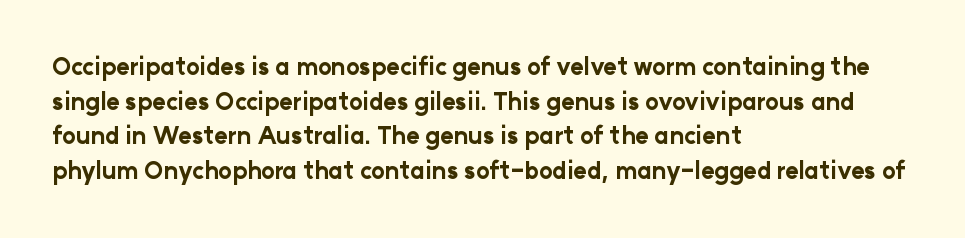
Q: Is the text bold? A: Yes.
Q: Is the text italic (slanted)? A: No, it is upright.
Q: Is the text underlined? A: No.
Q: How is the paragraph aligned? A: Left-aligned.
Q: Is the spacing between letters normal or unusually wide? A: Normal.
Q: Is the spacing between lines tight, normal or loose? A: Normal.
